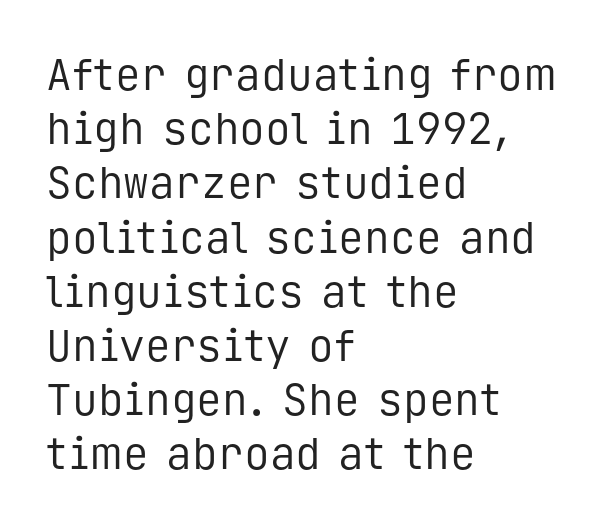
Q: Is the text bold? A: No.
Q: Is the text italic (slanted)? A: No, it is upright.
Q: Is the typeface a serif or a sans-serif typeface? A: Sans-serif.
Q: Is the text underlined? A: No.
Q: How is the paragraph aligned? A: Left-aligned.
Q: Is the spacing between letters normal or unusually wide? A: Normal.
Q: Is the spacing between lines tight, normal or loose? A: Normal.
Q: Width (condensed, normal, or wide)? A: Normal.
Q: Stroke contrast? A: Low.
Q: x-height? A: Medium.
Q: Monospaced? A: Yes.
